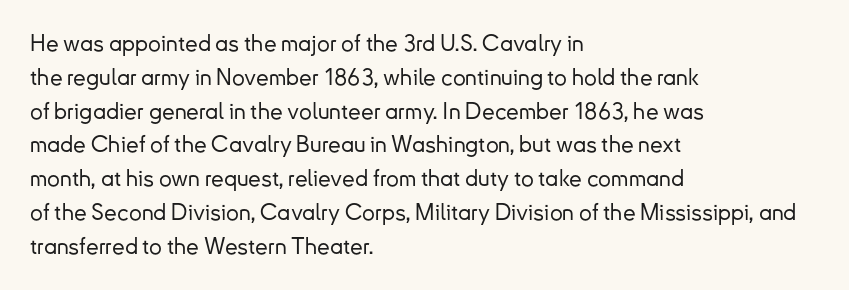
Q: Is the text italic (slanted)? A: No, it is upright.
Q: Is the text underlined? A: No.
Q: How is the paragraph aligned? A: Left-aligned.
Q: Is the spacing between letters normal or unusually wide? A: Normal.
Q: Is the spacing between lines tight, normal or loose? A: Normal.
